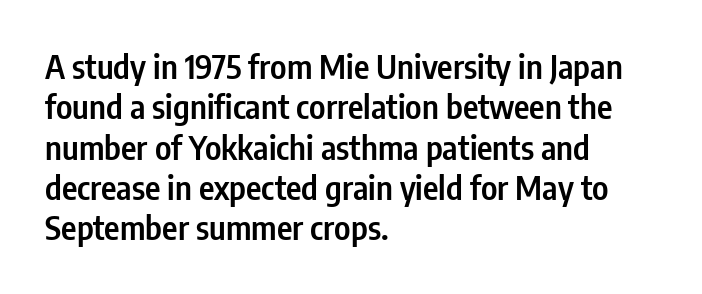
{"serif": "no", "italic": "no", "bold": "semi", "weight": "semibold", "width": "condensed", "stroke_contrast": "low", "x_height": "medium", "monospaced": "no", "underline": "no", "align": "left", "line_spacing_ratio": 1.22, "letter_spacing": "normal", "letter_spacing_em": 0.0, "glyph_px": 33}
